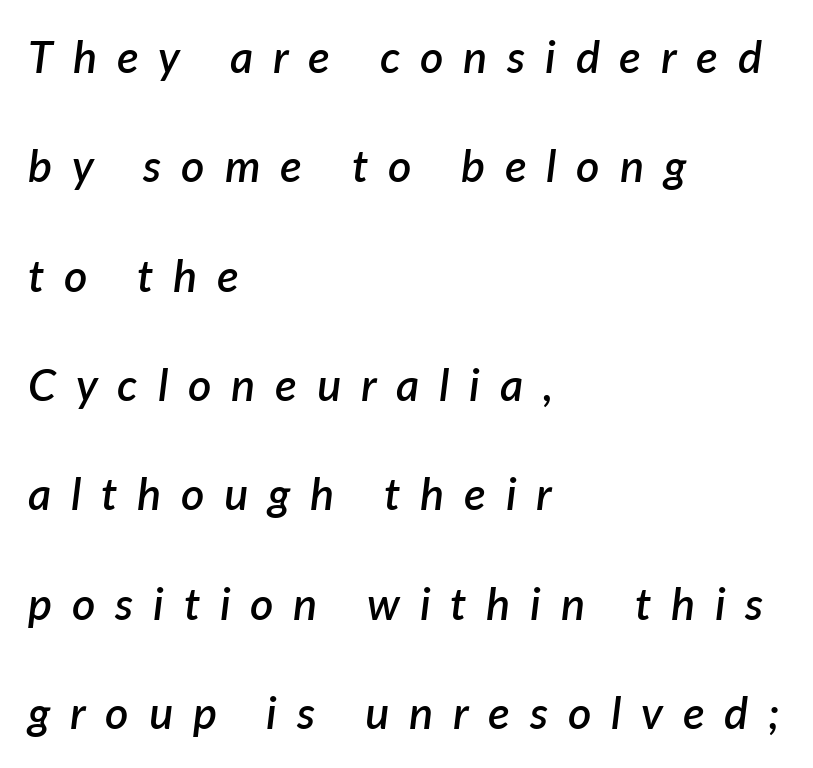
Words appear elongated and porous because spacing is wide. The line-height multiplier appears high, well above default. Think of a printed novel: that variable character pitch is what you see here. Moderately thickened strokes mark this as semibold type. Italic: yes, the glyphs are oblique.
